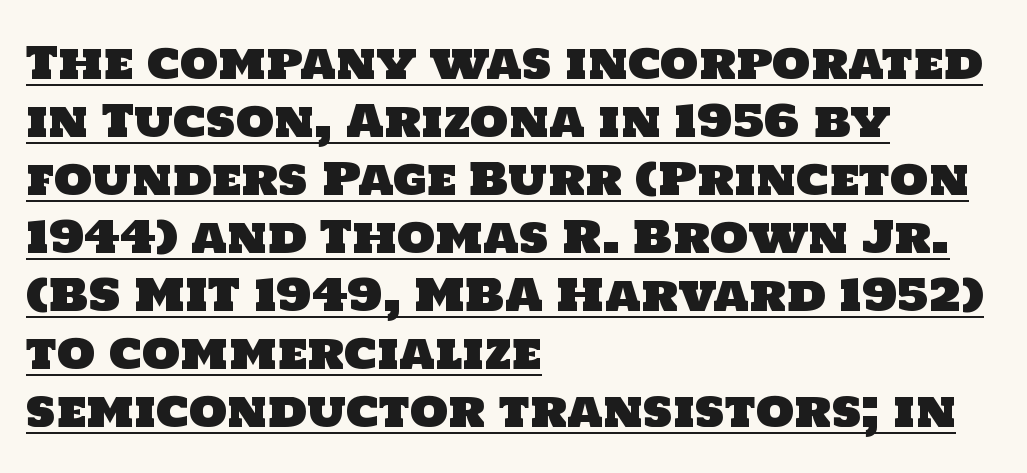
The image shows 44 px sans-serif type; set left-aligned, normal line spacing (1.32x), normal letter spacing, underlined; low stroke contrast and a large x-height.
